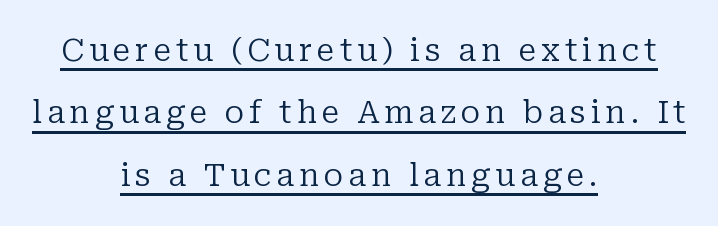
Q: Is the text bold? A: No.
Q: Is the text italic (slanted)? A: No, it is upright.
Q: Is the typeface a serif or a sans-serif typeface? A: Serif.
Q: Is the text underlined? A: Yes.
Q: How is the paragraph aligned? A: Centered.
Q: Is the spacing between lines tight, normal or loose? A: Loose.
Q: Width (condensed, normal, or wide)? A: Normal.
Q: Stroke contrast? A: Low.
Q: x-height? A: Medium.
Q: Monospaced? A: No.
